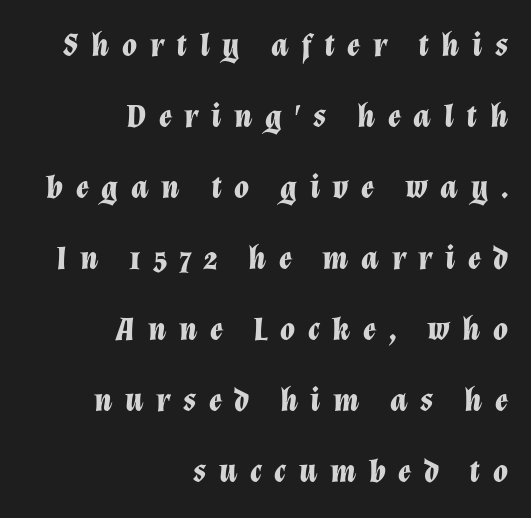
{"italic": "yes", "lean": "right", "slant_degrees": 12, "bold": "yes", "weight": "bold", "width": "normal", "stroke_contrast": "low", "x_height": "medium", "monospaced": "no", "underline": "no", "align": "right", "line_spacing": "loose", "line_spacing_ratio": 2.09, "letter_spacing": "wide", "letter_spacing_em": 0.37, "glyph_px": 34}
